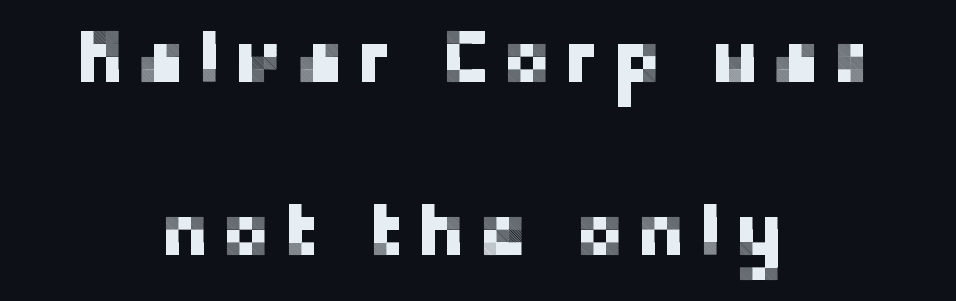
Q: Is the text italic (slanted)? A: No, it is upright.
Q: Is the typeface a serif or a sans-serif typeface? A: Sans-serif.
Q: Is the text underlined? A: No.
Q: How is the paragraph aligned? A: Centered.
Q: Is the spacing between lines tight, normal or loose? A: Loose.
Q: Width (condensed, normal, or wide)? A: Normal.
Q: Stroke contrast? A: Low.
Q: x-height? A: Medium.
Q: Monospaced? A: No.
